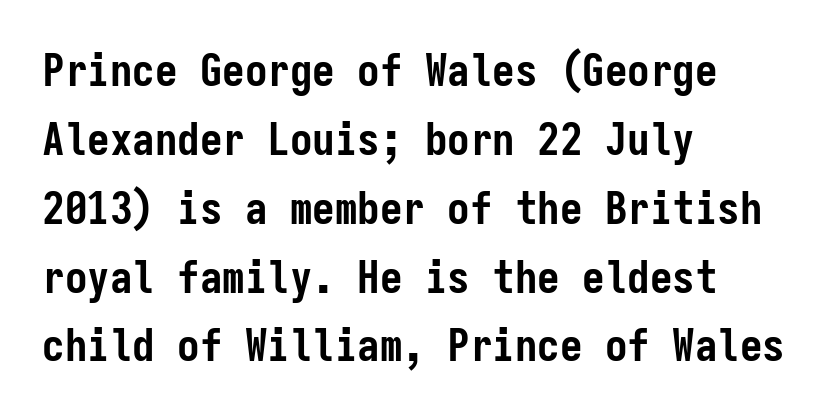
{"serif": "no", "italic": "no", "bold": "yes", "weight": "semibold", "width": "condensed", "stroke_contrast": "low", "x_height": "medium", "monospaced": "yes", "underline": "no", "align": "left", "line_spacing": "normal", "line_spacing_ratio": 1.53, "letter_spacing": "normal", "letter_spacing_em": 0.0, "glyph_px": 45}
